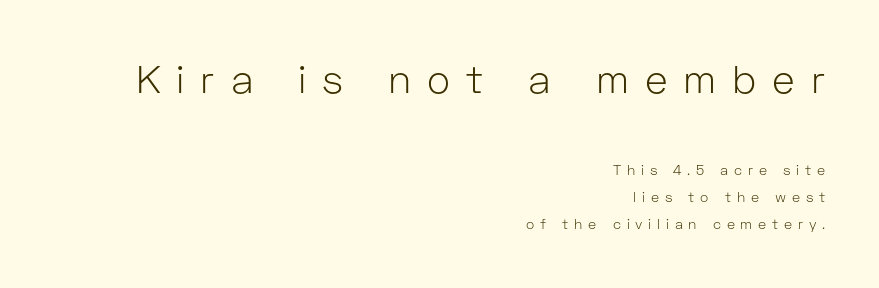
The image shows 39 px light sans-serif type, upright; set right-aligned, loose line spacing (1.94x), unusually wide letter spacing (+0.41 em), not underlined; the first (top) block is 2.79x larger; low stroke contrast and a medium x-height.
